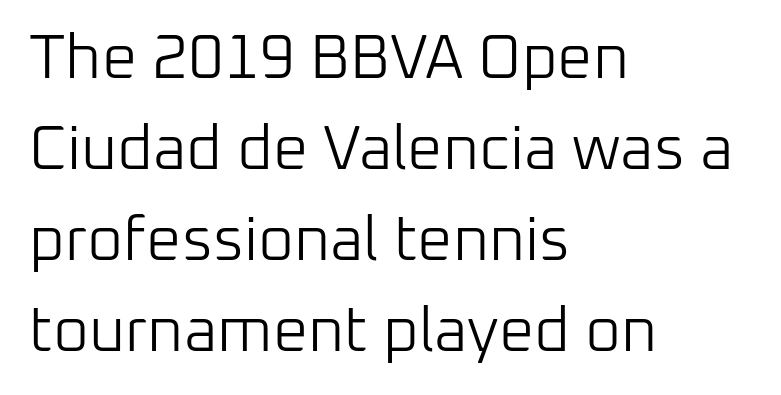
Q: Is the text bold? A: No.
Q: Is the text italic (slanted)? A: No, it is upright.
Q: Is the typeface a serif or a sans-serif typeface? A: Sans-serif.
Q: Is the text underlined? A: No.
Q: How is the paragraph aligned? A: Left-aligned.
Q: Is the spacing between letters normal or unusually wide? A: Normal.
Q: Is the spacing between lines tight, normal or loose? A: Normal.
Q: Width (condensed, normal, or wide)? A: Normal.
Q: Stroke contrast? A: Low.
Q: x-height? A: Medium.
Q: Monospaced? A: No.
